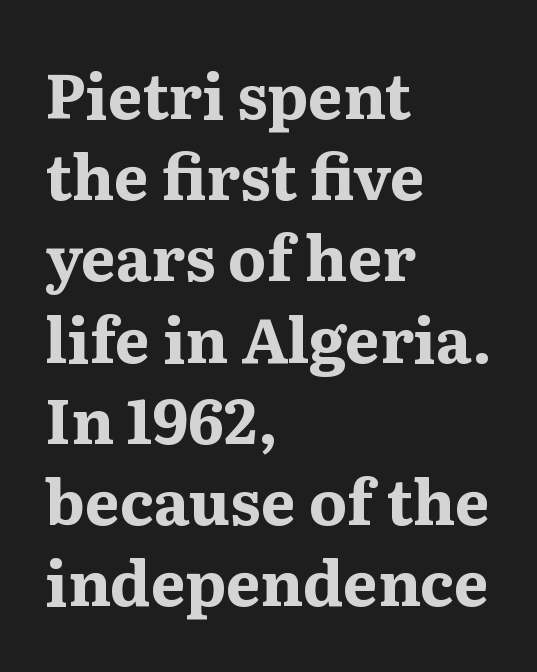
Each letter keeps its own natural width here, so spacing adapts to shape. This rendering features lettering with no underline. Notice how the stems are strictly vertical — no italics here. Baseline-to-baseline distance is the conventional proportion of letter height. There is no visible air inserted between adjacent glyphs. The type family on display is of the serif kind.
